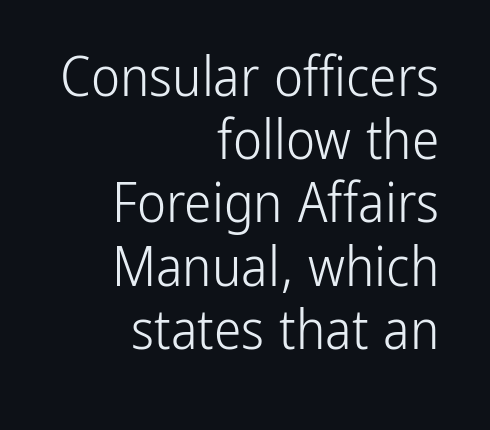
{"serif": "no", "italic": "no", "bold": "no", "weight": "light", "width": "condensed", "stroke_contrast": "low", "x_height": "medium", "monospaced": "no", "underline": "no", "align": "right", "line_spacing": "tight", "line_spacing_ratio": 1.15, "letter_spacing": "normal", "letter_spacing_em": 0.0, "glyph_px": 55}
